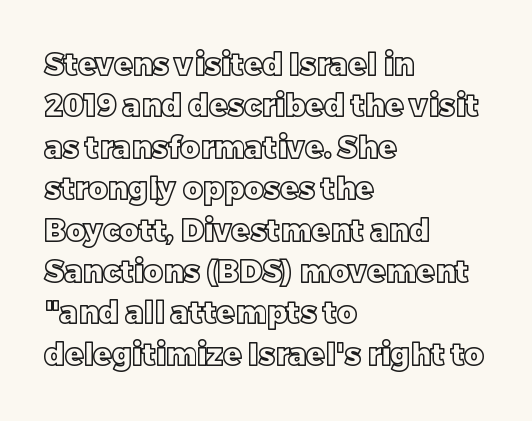
Q: Is the text italic (slanted)? A: No, it is upright.
Q: Is the text underlined? A: No.
Q: How is the paragraph aligned? A: Left-aligned.
Q: Is the spacing between letters normal or unusually wide? A: Normal.
Q: Is the spacing between lines tight, normal or loose? A: Normal.
Q: Width (condensed, normal, or wide)? A: Normal.
Q: x-height? A: Large.
Q: Monospaced? A: No.
